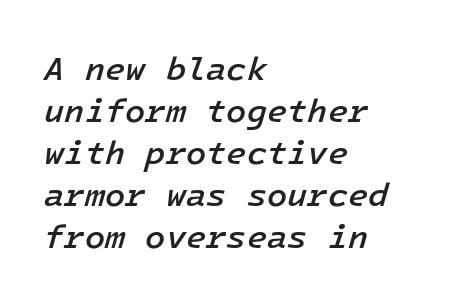
When letters slant like this, we call the style italic. This is the in-between weight designers call semibold or demi. The horizontal fit of the characters is conventional and even. Successive baselines arrive at the customary interval.
